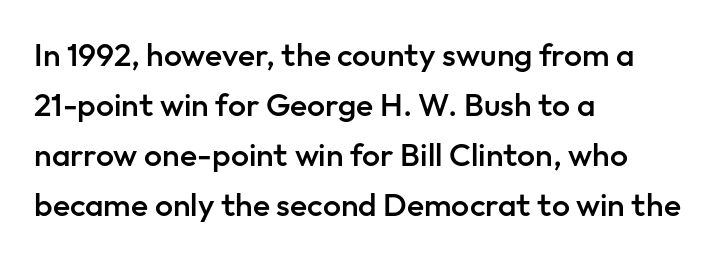
{"serif": "no", "italic": "no", "bold": "semi", "weight": "semibold", "width": "normal", "stroke_contrast": "low", "x_height": "medium", "monospaced": "no", "underline": "no", "align": "left", "line_spacing": "normal", "line_spacing_ratio": 1.56, "letter_spacing": "normal", "letter_spacing_em": 0.0, "glyph_px": 32}
